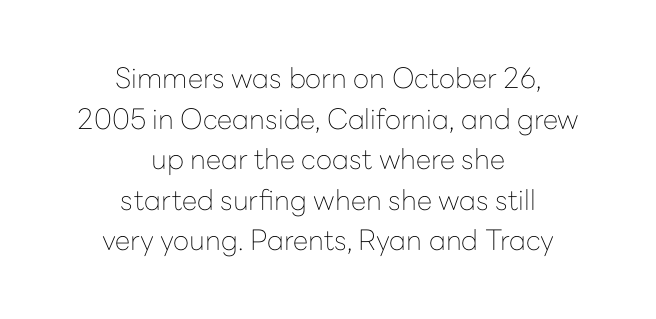
{"serif": "no", "italic": "no", "bold": "no", "weight": "thin", "width": "normal", "stroke_contrast": "low", "x_height": "medium", "monospaced": "no", "underline": "no", "align": "center", "line_spacing": "normal", "line_spacing_ratio": 1.45, "letter_spacing": "normal", "letter_spacing_em": 0.0, "glyph_px": 28}
